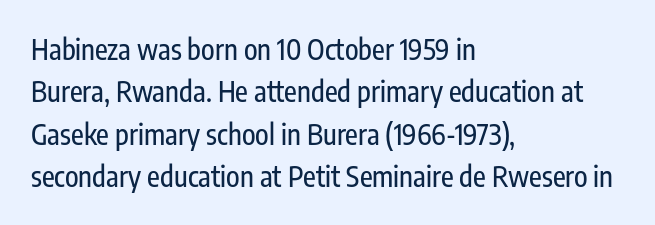
{"serif": "no", "italic": "no", "width": "condensed", "stroke_contrast": "low", "x_height": "medium", "monospaced": "no", "underline": "no", "align": "left", "line_spacing": "normal", "line_spacing_ratio": 1.51, "letter_spacing": "normal", "letter_spacing_em": 0.0, "glyph_px": 28}
